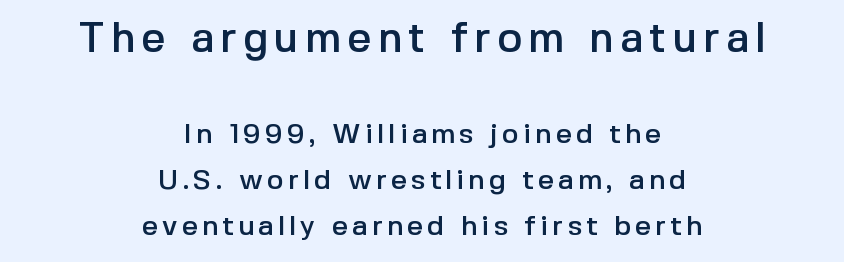
Bare-footed words on every line. Examine the stroke ends and you'll find no serifs. A typesetter would mark this as roman, not italic. The face used here is proportionally spaced, like ordinary book or web type. The block of text has a typical density, with ordinary space between rows. Which chunk is bigger? The first one — the top block dwarfs the bottom.
